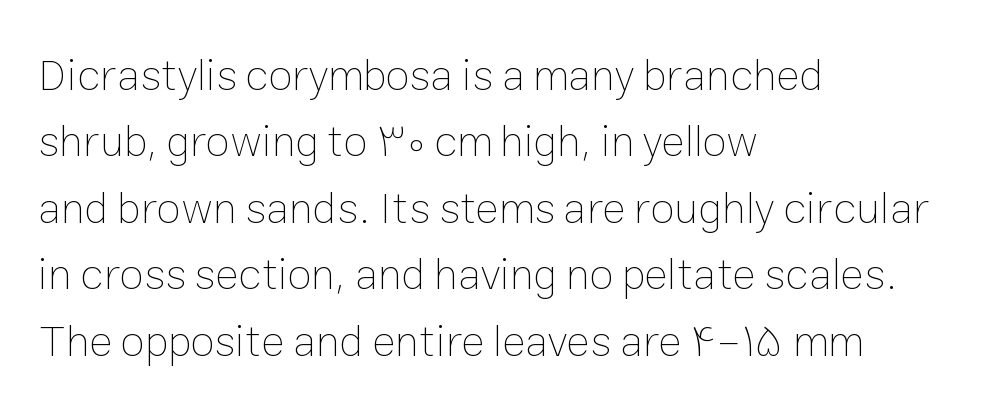
Q: Is the text bold? A: No.
Q: Is the text italic (slanted)? A: No, it is upright.
Q: Is the text underlined? A: No.
Q: How is the paragraph aligned? A: Left-aligned.
Q: Is the spacing between letters normal or unusually wide? A: Normal.
Q: Is the spacing between lines tight, normal or loose? A: Normal.
Q: Width (condensed, normal, or wide)? A: Normal.
Q: Stroke contrast? A: Low.
Q: x-height? A: Medium.
Q: Monospaced? A: No.
